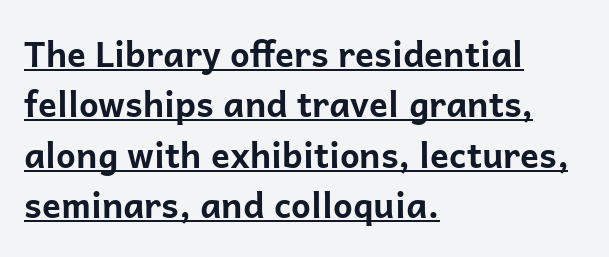
Q: Is the text bold? A: Yes.
Q: Is the text italic (slanted)? A: No, it is upright.
Q: Is the typeface a serif or a sans-serif typeface? A: Sans-serif.
Q: Is the text underlined? A: Yes.
Q: How is the paragraph aligned? A: Left-aligned.
Q: Is the spacing between letters normal or unusually wide? A: Normal.
Q: Is the spacing between lines tight, normal or loose? A: Normal.
Q: Width (condensed, normal, or wide)? A: Normal.
Q: Stroke contrast? A: Low.
Q: x-height? A: Medium.
Q: Monospaced? A: No.
